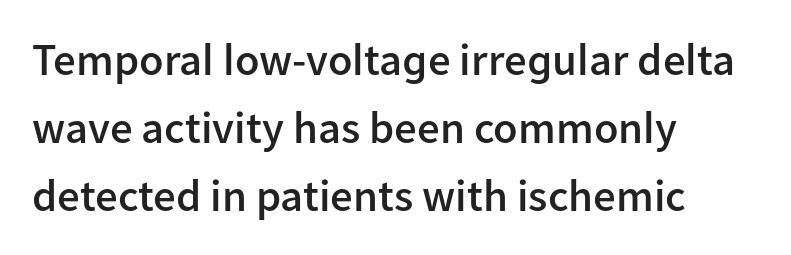
{"serif": "no", "italic": "no", "bold": "semi", "weight": "semibold", "width": "normal", "stroke_contrast": "low", "x_height": "medium", "monospaced": "no", "underline": "no", "align": "left", "line_spacing": "normal", "line_spacing_ratio": 1.51, "letter_spacing": "normal", "letter_spacing_em": 0.0, "glyph_px": 45}
